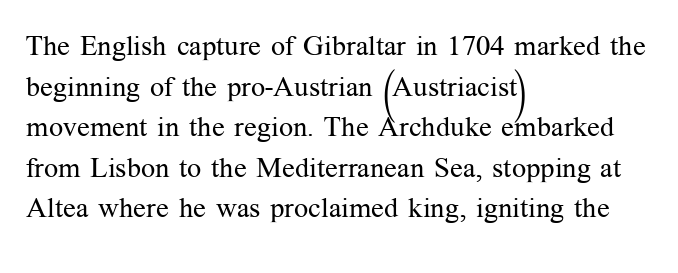
Horizontal alignment here is leftward, the default for most running prose. The type family on display is of the serif kind. Looks like regular typesetting: each glyph gets only the width it needs. The foot of each line stays bare and open. Style check: upright. Letters have the restrained weight of plain body copy at most.
